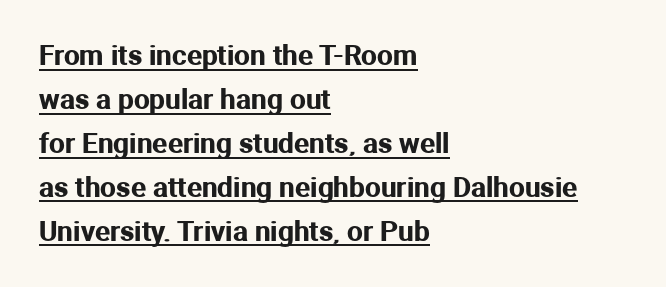
Tracking value appears to be zero — textbook default spacing. Regular leading. Letterform terminals end flat and unadorned throughout the passage. The compositor pushed each line to the left boundary. Is this a fixed-width face? No — the glyphs have proportional, varying widths.
